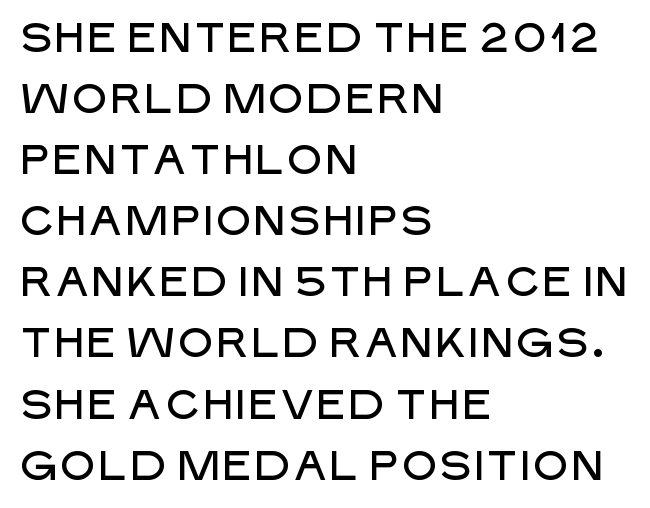
{"serif": "no", "italic": "no", "width": "normal", "stroke_contrast": "low", "x_height": "large", "monospaced": "no", "underline": "no", "align": "left", "line_spacing": "normal", "line_spacing_ratio": 1.49, "letter_spacing": "normal", "letter_spacing_em": 0.0, "glyph_px": 41}
